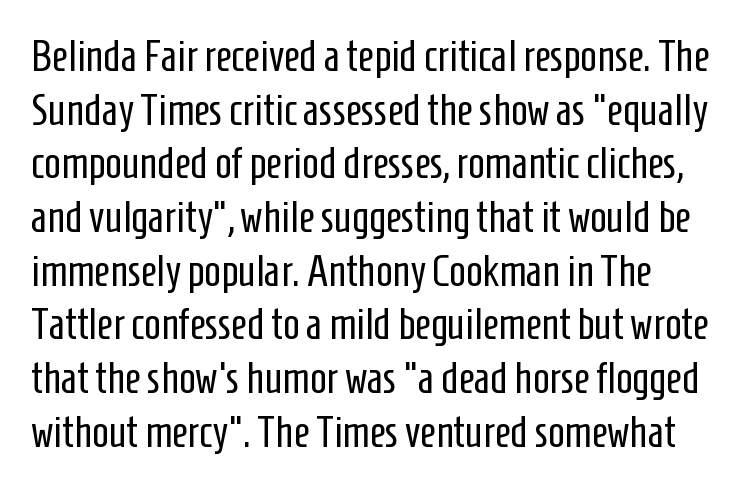
{"serif": "no", "italic": "no", "bold": "no", "weight": "regular", "width": "condensed", "stroke_contrast": "low", "x_height": "medium", "monospaced": "no", "underline": "no", "line_spacing_ratio": 1.22, "letter_spacing": "normal", "letter_spacing_em": 0.0, "glyph_px": 44}
